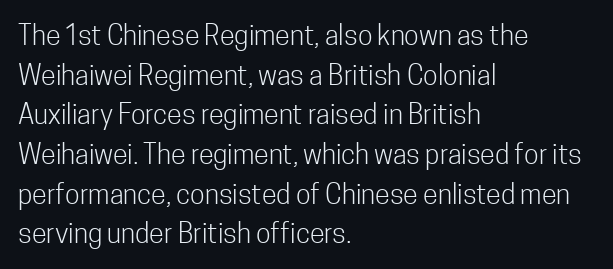
Notice how descenders clear the ascenders below comfortably — that's standard leading. Inter-character spacing is left at the font's built-in metrics. Bare-footed words on every line. The strokes are not fattened; the text isn't bold. A student would call this left alignment; a typographer would say flush left, rag right.
